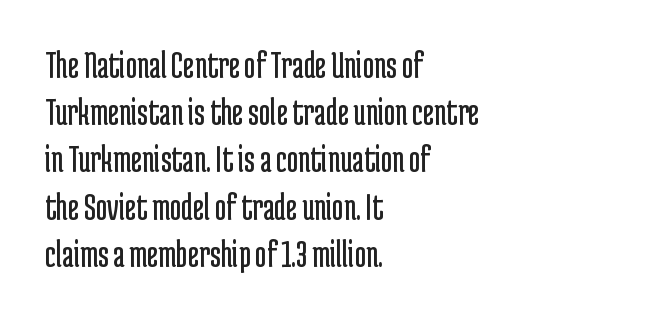
{"serif": "no", "italic": "no", "bold": "no", "weight": "regular", "width": "condensed", "stroke_contrast": "low", "x_height": "medium", "monospaced": "no", "underline": "no", "align": "left", "line_spacing_ratio": 1.21, "letter_spacing": "normal", "letter_spacing_em": 0.0, "glyph_px": 39}
